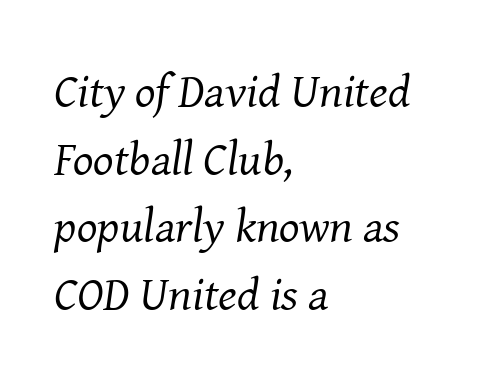
A typesetter would call this leading conventional body-copy spacing. Serifs: yes, visible at the terminals of the letterforms. Underline: absent. Character widths vary here, with narrow letters taking less room than wide ones. Here the glyphs are tracked normally, forming tight word shapes. Compared with ordinary roman type, these characters are visibly tilted.
